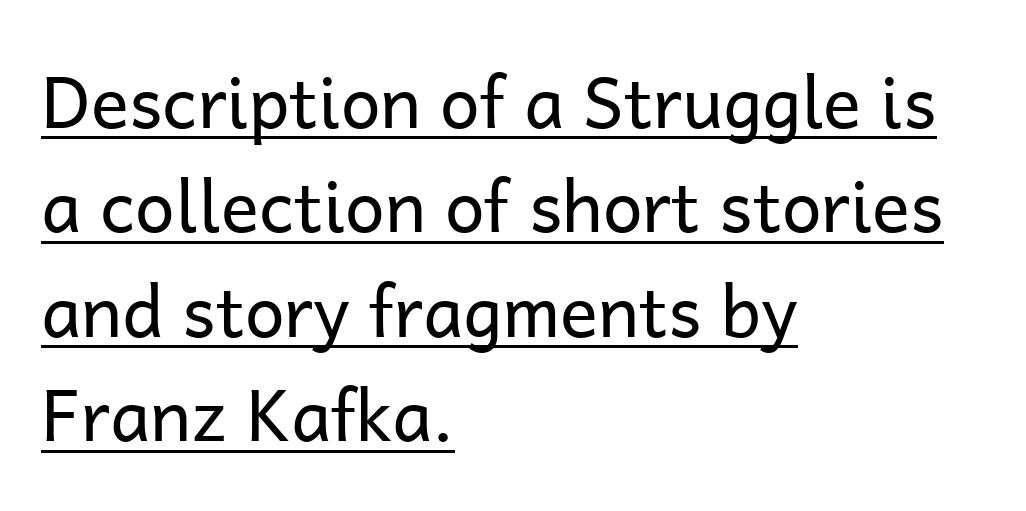
Rendered with straight, roman letterforms. A typesetter would call this zero additional tracking. Spacing verdict: proportional, widths tailored to each character. Examine the stroke ends and you'll find no serifs. Notice how a bar underscores the lettering throughout.
